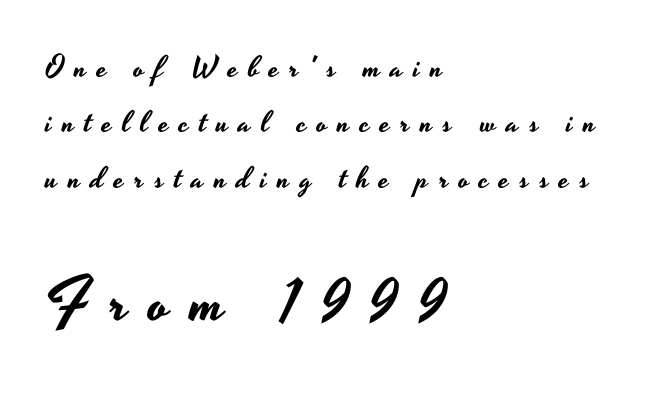
{"serif": "no", "width": "wide", "stroke_contrast": "low", "x_height": "small", "monospaced": "no", "underline": "no", "align": "left", "line_spacing_ratio": 1.85, "letter_spacing": "wide", "letter_spacing_em": 0.35, "larger_block": "second", "size_ratio": 2.0, "glyph_px": 60}
